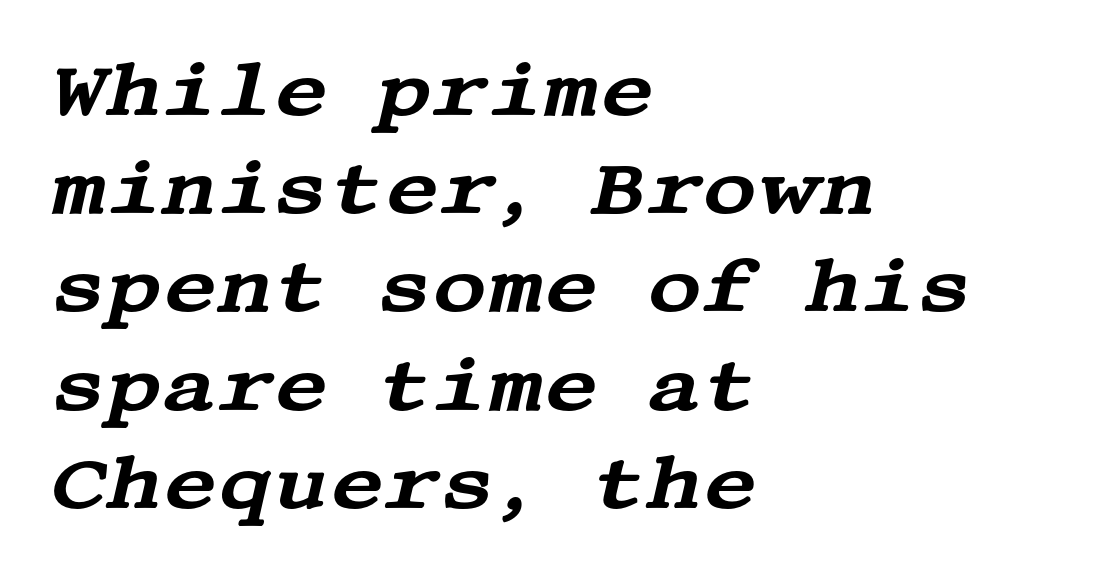
The image shows 75 px wide serif type, italic (leaning right); set left-aligned, normal line spacing (1.31x), normal letter spacing, not underlined; medium stroke contrast and a large x-height.
